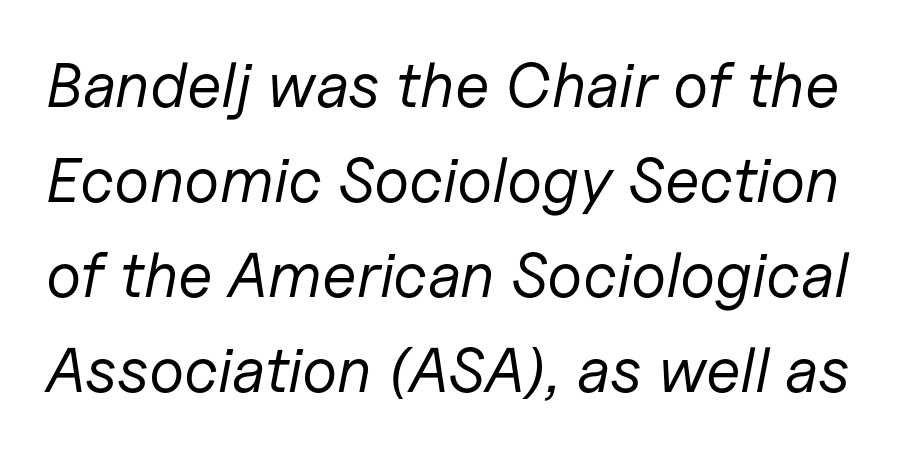
Q: Is the text bold? A: No.
Q: Is the text italic (slanted)? A: Yes, it leans right by about 11 degrees.
Q: Is the text underlined? A: No.
Q: Is the spacing between letters normal or unusually wide? A: Normal.
Q: Is the spacing between lines tight, normal or loose? A: Normal.
Q: Width (condensed, normal, or wide)? A: Normal.
Q: Stroke contrast? A: Low.
Q: x-height? A: Medium.
Q: Monospaced? A: No.
